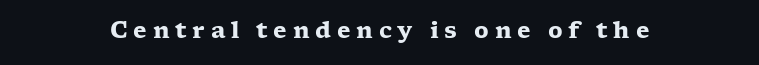
{"italic": "no", "bold": "yes", "underline": "no", "letter_spacing": "wide", "letter_spacing_em": 0.26, "glyph_px": 22}
